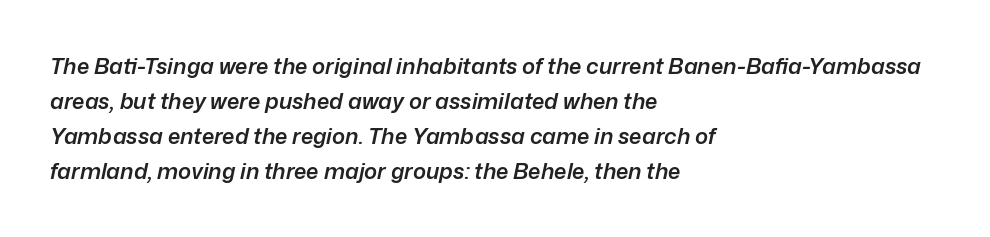
Q: Is the text bold? A: Semi-bold.
Q: Is the text italic (slanted)? A: Yes, it leans right by about 12 degrees.
Q: Is the text underlined? A: No.
Q: How is the paragraph aligned? A: Left-aligned.
Q: Is the spacing between letters normal or unusually wide? A: Normal.
Q: Is the spacing between lines tight, normal or loose? A: Normal.
